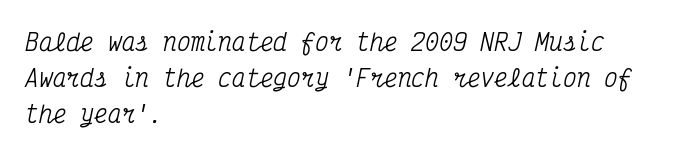
{"italic": "yes", "lean": "right", "slant_degrees": 12, "underline": "no", "align": "left", "line_spacing": "normal", "line_spacing_ratio": 1.57, "letter_spacing": "normal", "letter_spacing_em": 0.0, "glyph_px": 23}
